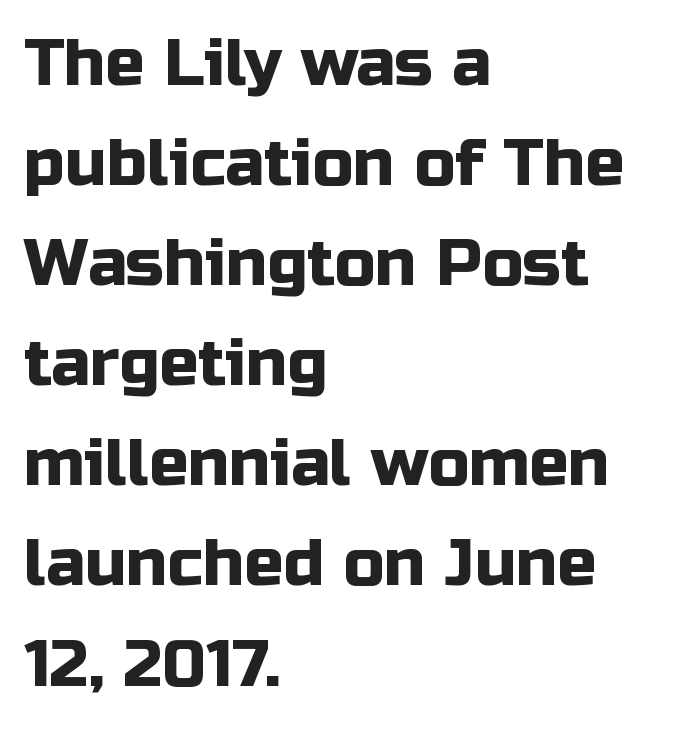
Glance below the letters and you will spot only blank space. Serif or sans? Sans — the stroke terminals are bare. Leftover space on each line is placed entirely after the last word. The face used here is rendered with its standard letterfit. Students, observe: this is what conventionally led text looks like. Vertical strokes here are truly vertical.
